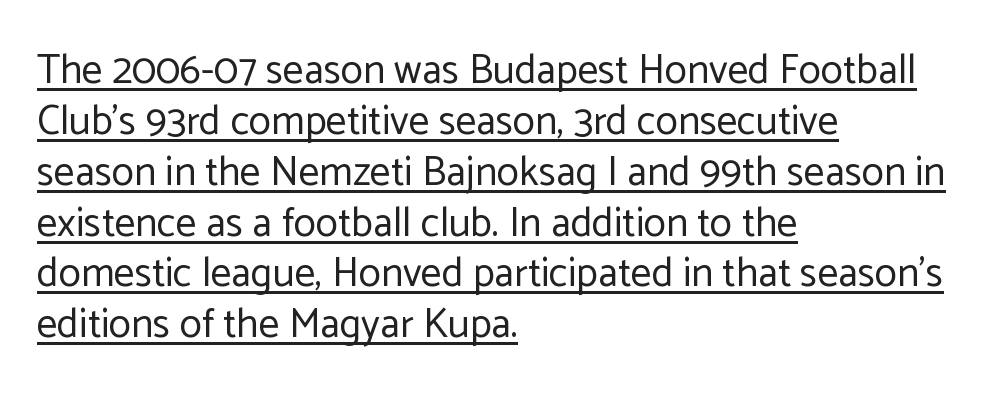
No feet cap the strokes, marking this as sans-serif type. In terms of letterspacing, this is plain default setting. Does the lettering tilt? It doesn't — this is upright. No chunkiness to these letters — they're not bold. Has an underline been added? It has.
